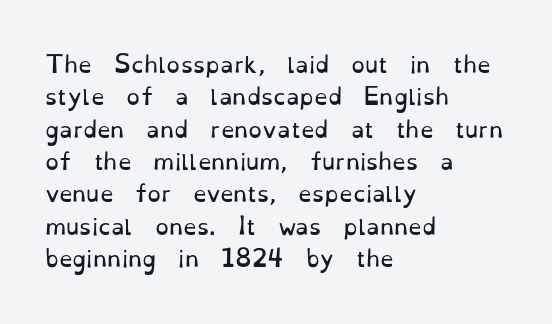
Q: Is the text bold? A: No.
Q: Is the text italic (slanted)? A: No, it is upright.
Q: Is the text underlined? A: No.
Q: How is the paragraph aligned? A: Left-aligned.
Q: Is the spacing between letters normal or unusually wide? A: Normal.
Q: Is the spacing between lines tight, normal or loose? A: Normal.
